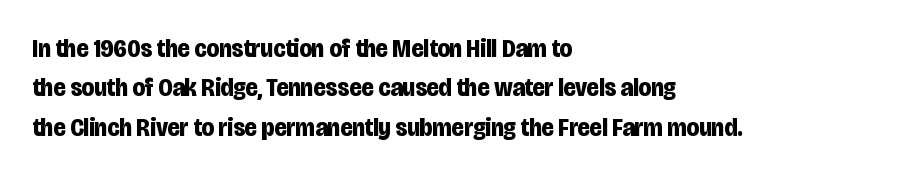
{"italic": "no", "bold": "yes", "underline": "no", "align": "left", "line_spacing": "normal", "line_spacing_ratio": 1.51, "letter_spacing": "normal", "letter_spacing_em": 0.0, "glyph_px": 26}
